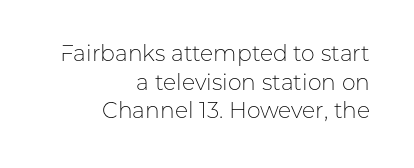
Q: Is the text bold? A: No.
Q: Is the text italic (slanted)? A: No, it is upright.
Q: Is the text underlined? A: No.
Q: How is the paragraph aligned? A: Right-aligned.
Q: Is the spacing between letters normal or unusually wide? A: Normal.
Q: Is the spacing between lines tight, normal or loose? A: Normal.
